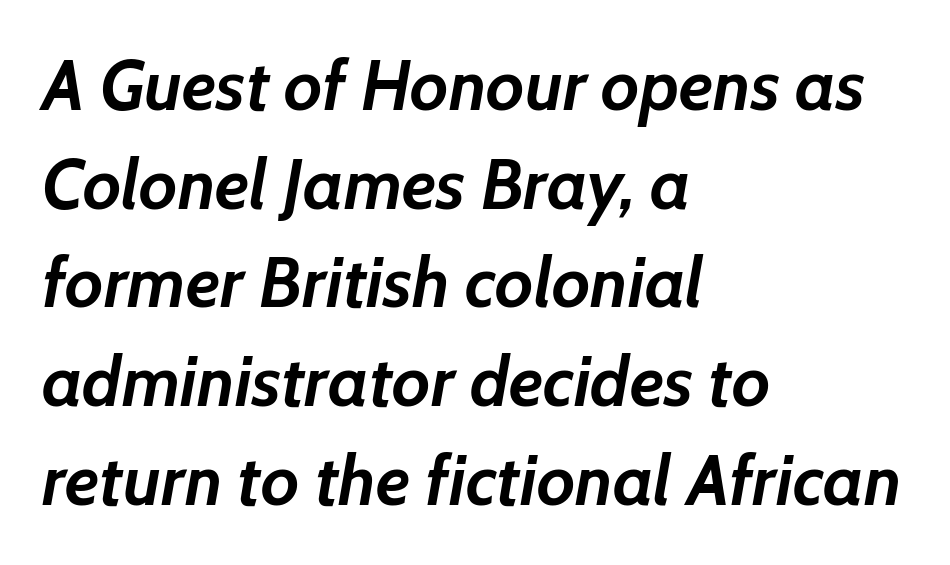
Q: Is the text bold? A: Yes.
Q: Is the text italic (slanted)? A: Yes, it leans right by about 7 degrees.
Q: Is the text underlined? A: No.
Q: How is the paragraph aligned? A: Left-aligned.
Q: Is the spacing between letters normal or unusually wide? A: Normal.
Q: Is the spacing between lines tight, normal or loose? A: Normal.
Q: Width (condensed, normal, or wide)? A: Normal.
Q: Stroke contrast? A: Low.
Q: x-height? A: Medium.
Q: Monospaced? A: No.
